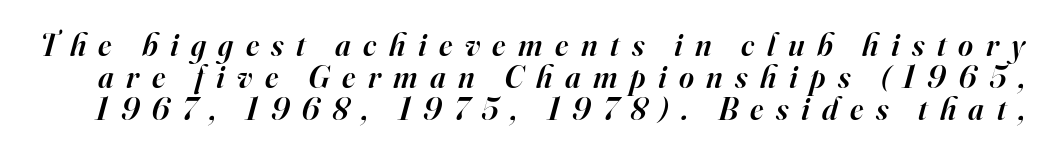
The image shows 32 px semibold serif type, italic (leaning right); set tight line spacing (1.0x), unusually wide letter spacing (+0.39 em), not underlined; high stroke contrast and a small x-height.
